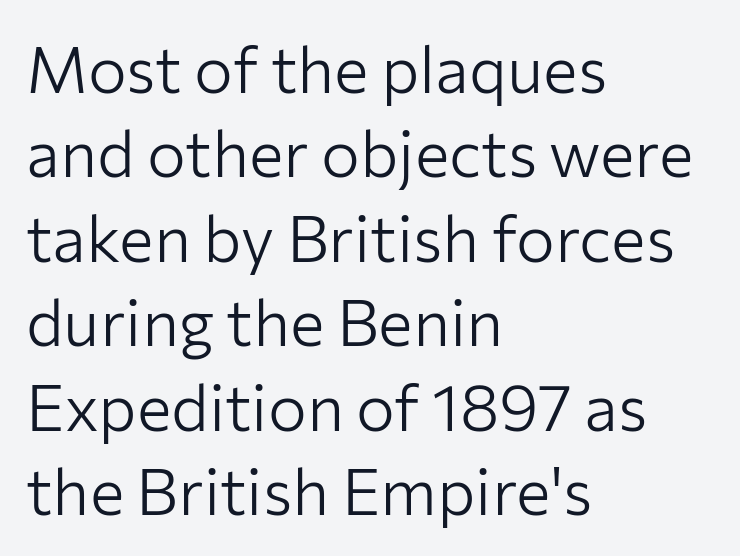
Q: Is the text bold? A: No.
Q: Is the text italic (slanted)? A: No, it is upright.
Q: Is the typeface a serif or a sans-serif typeface? A: Sans-serif.
Q: Is the text underlined? A: No.
Q: How is the paragraph aligned? A: Left-aligned.
Q: Is the spacing between letters normal or unusually wide? A: Normal.
Q: Is the spacing between lines tight, normal or loose? A: Normal.
Q: Width (condensed, normal, or wide)? A: Normal.
Q: Stroke contrast? A: Low.
Q: x-height? A: Medium.
Q: Monospaced? A: No.
